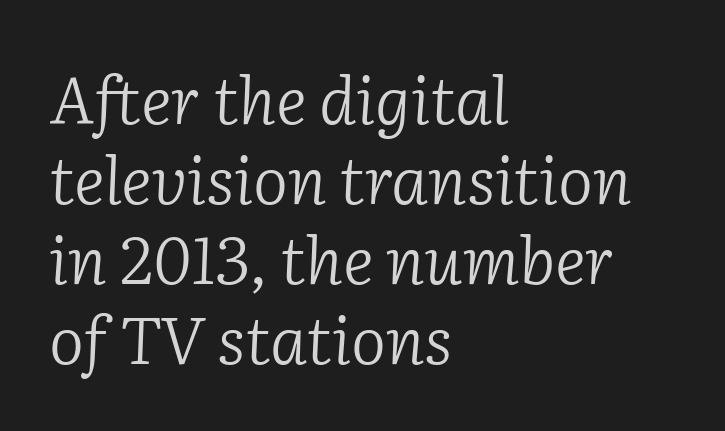
The image shows 66 px light serif type, italic (leaning right); set left-aligned, line spacing 1.21x, normal letter spacing, not underlined; low stroke contrast and a medium x-height.
